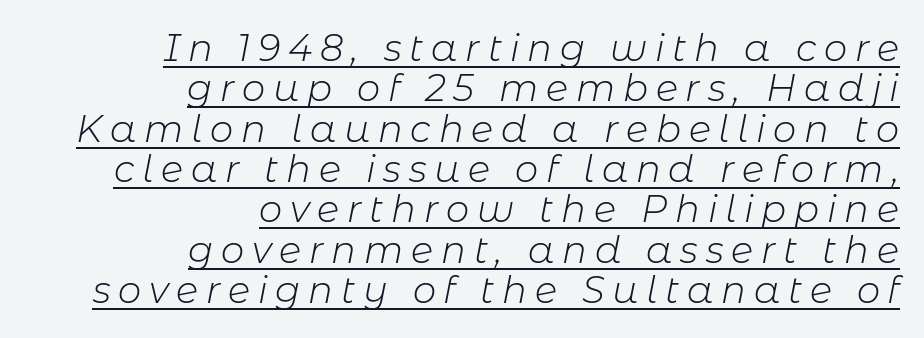
Typeset ragged left — the right edge is the straight one. The rendering uses natural spacing where letterforms have individual widths. A typesetter would mark this as italic. The vertical gap from one line to the next is small. Between one letter and the next there's a generous, obvious gap.
